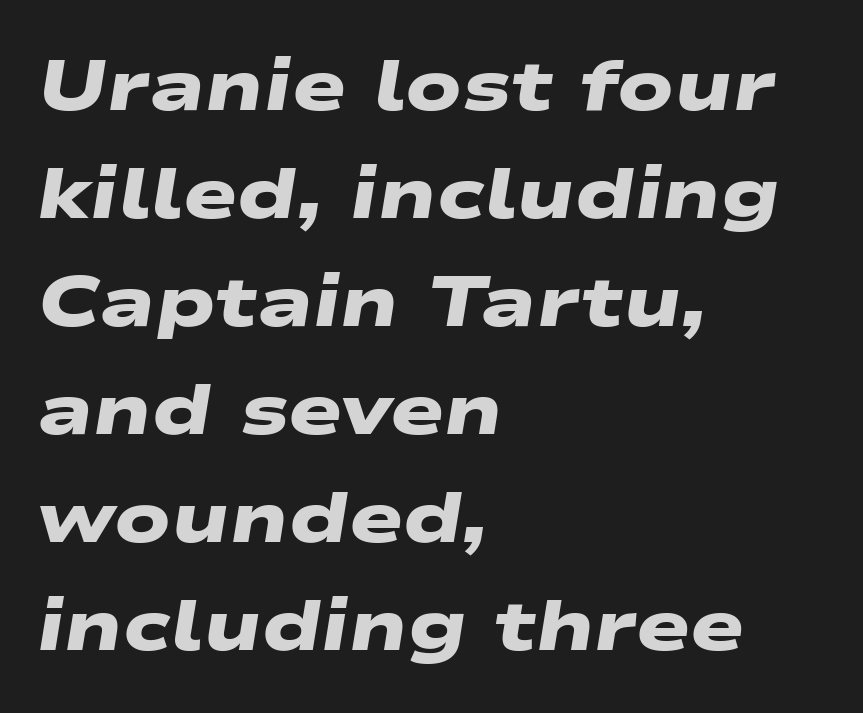
Q: Is the text bold? A: Yes.
Q: Is the typeface a serif or a sans-serif typeface? A: Sans-serif.
Q: Is the text underlined? A: No.
Q: How is the paragraph aligned? A: Left-aligned.
Q: Is the spacing between letters normal or unusually wide? A: Normal.
Q: Is the spacing between lines tight, normal or loose? A: Normal.
Q: Width (condensed, normal, or wide)? A: Wide.
Q: Stroke contrast? A: Low.
Q: x-height? A: Medium.
Q: Monospaced? A: No.
